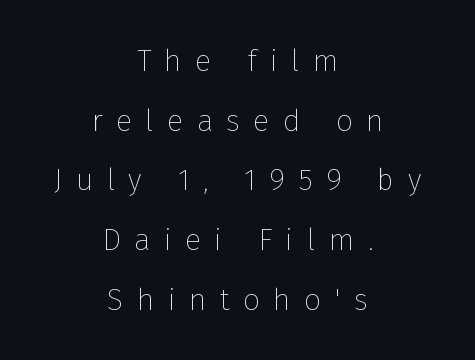
The image shows 30 px thin sans-serif type, upright; set centered, loose line spacing (1.99x), unusually wide letter spacing (+0.45 em), not underlined; low stroke contrast and a medium x-height.
